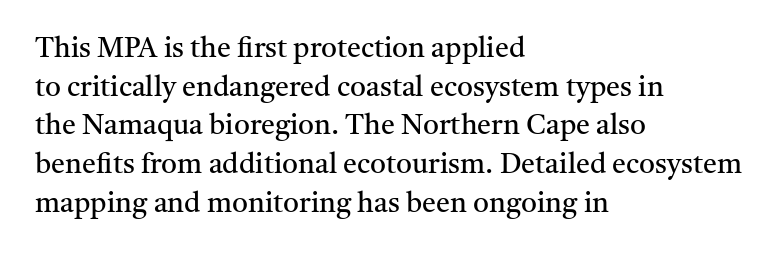
Each letter keeps its own natural width here, so spacing adapts to shape. The weight tops out at a normal text grade. A typesetter would label this face a serif. The line-height multiplier appears to be the usual default. This sample uses an upright cut, with every glyph sitting square on the baseline.
